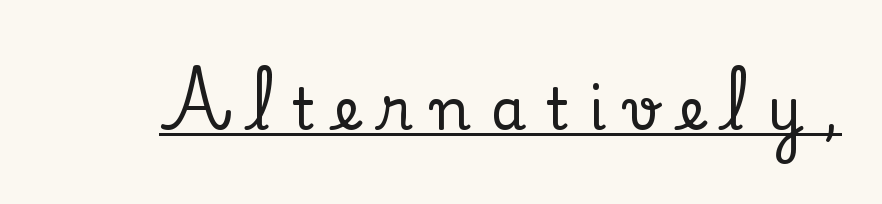
{"serif": "yes", "italic": "no", "width": "normal", "stroke_contrast": "low", "x_height": "small", "monospaced": "no", "underline": "yes", "letter_spacing": "wide", "letter_spacing_em": 0.35, "glyph_px": 57}
